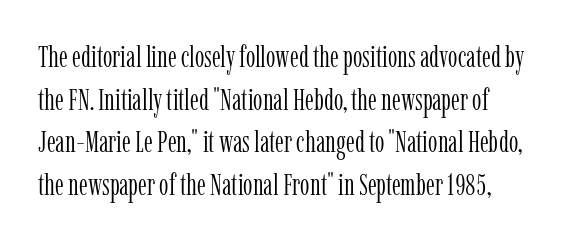
Q: Is the text bold? A: No.
Q: Is the text italic (slanted)? A: No, it is upright.
Q: Is the typeface a serif or a sans-serif typeface? A: Serif.
Q: Is the text underlined? A: No.
Q: Is the spacing between letters normal or unusually wide? A: Normal.
Q: Is the spacing between lines tight, normal or loose? A: Normal.
Q: Width (condensed, normal, or wide)? A: Condensed.
Q: Stroke contrast? A: Low.
Q: x-height? A: Medium.
Q: Monospaced? A: No.
